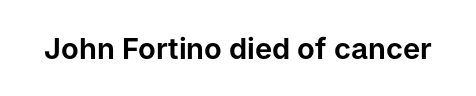
The image shows 29 px sans-serif type, upright; set normal letter spacing, not underlined; low stroke contrast and a medium x-height.
